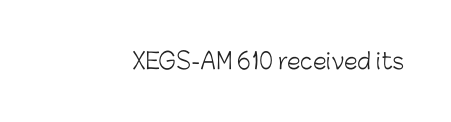
{"italic": "no", "bold": "no", "underline": "no", "letter_spacing": "normal", "letter_spacing_em": 0.0, "glyph_px": 22}
